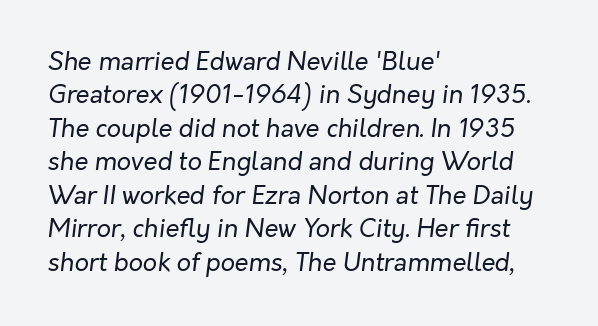
{"italic": "yes", "lean": "right", "slant_degrees": 7, "bold": "no", "underline": "no", "align": "left", "line_spacing": "normal", "line_spacing_ratio": 1.34, "letter_spacing": "normal", "letter_spacing_em": 0.0, "glyph_px": 25}
